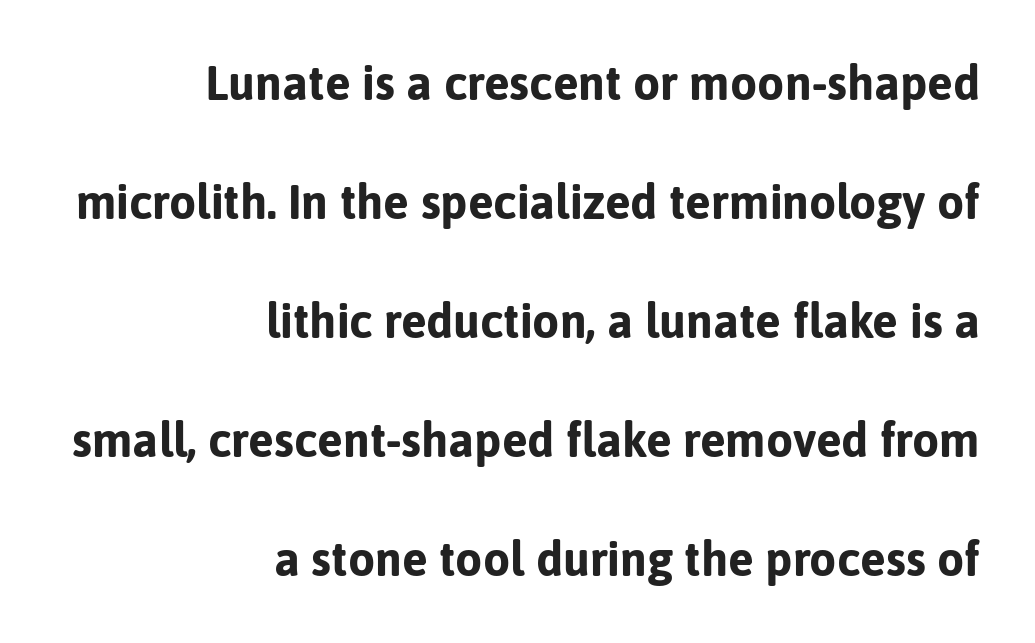
{"serif": "no", "italic": "no", "bold": "yes", "weight": "bold", "width": "normal", "stroke_contrast": "low", "x_height": "medium", "monospaced": "no", "underline": "no", "align": "right", "line_spacing": "loose", "line_spacing_ratio": 2.48, "letter_spacing": "normal", "letter_spacing_em": 0.0, "glyph_px": 48}
